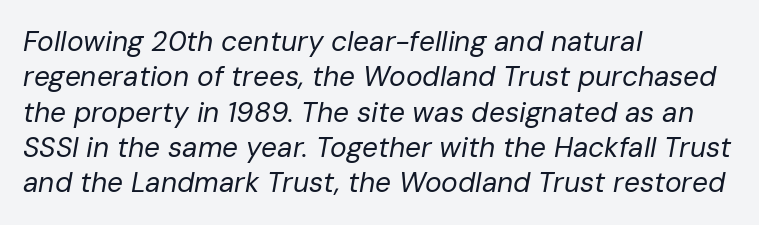
{"italic": "yes", "lean": "right", "slant_degrees": 10, "bold": "no", "weight": "regular", "width": "normal", "stroke_contrast": "low", "x_height": "medium", "monospaced": "no", "underline": "no", "align": "left", "line_spacing": "normal", "line_spacing_ratio": 1.26, "letter_spacing": "normal", "letter_spacing_em": 0.0, "glyph_px": 28}
